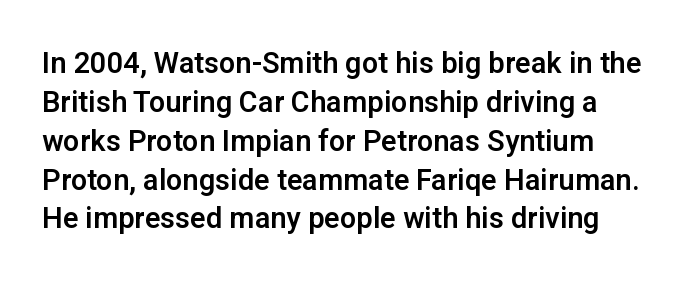
Q: Is the text italic (slanted)? A: No, it is upright.
Q: Is the typeface a serif or a sans-serif typeface? A: Sans-serif.
Q: Is the text underlined? A: No.
Q: Is the spacing between letters normal or unusually wide? A: Normal.
Q: Is the spacing between lines tight, normal or loose? A: Normal.
Q: Width (condensed, normal, or wide)? A: Normal.
Q: Stroke contrast? A: Low.
Q: x-height? A: Medium.
Q: Monospaced? A: No.
